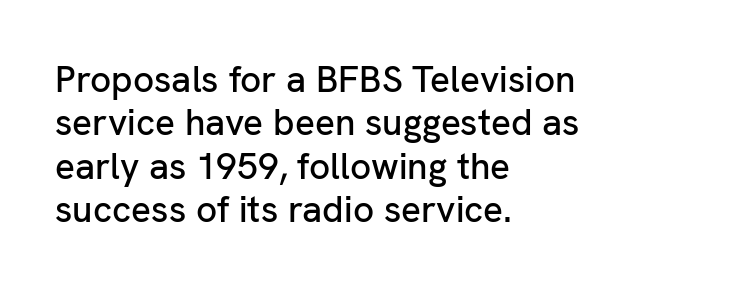
Q: Is the text italic (slanted)? A: No, it is upright.
Q: Is the typeface a serif or a sans-serif typeface? A: Sans-serif.
Q: Is the text underlined? A: No.
Q: How is the paragraph aligned? A: Left-aligned.
Q: Is the spacing between letters normal or unusually wide? A: Normal.
Q: Width (condensed, normal, or wide)? A: Normal.
Q: Stroke contrast? A: Low.
Q: x-height? A: Medium.
Q: Monospaced? A: No.
